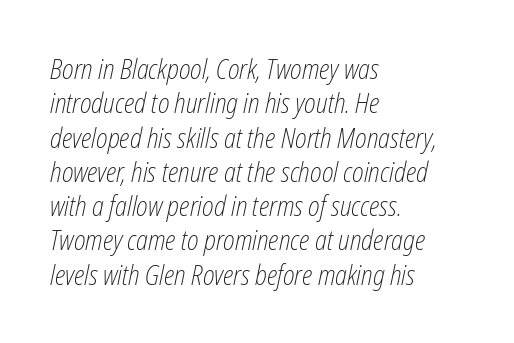
The image shows 27 px text type, italic (leaning right); set left-aligned, normal line spacing (1.27x), normal letter spacing, not underlined.
